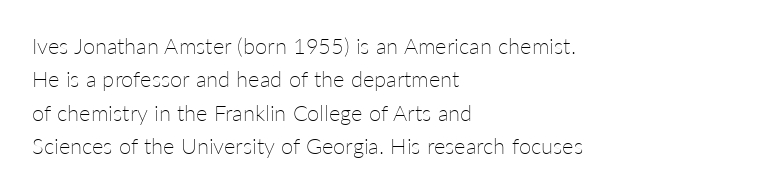
Summary of vertical rhythm: regular, with standard interline spacing. No extra ink here — the face is not bold. Quick note: not italic, upright. Horizontal alignment here is leftward, the default for most running prose.
